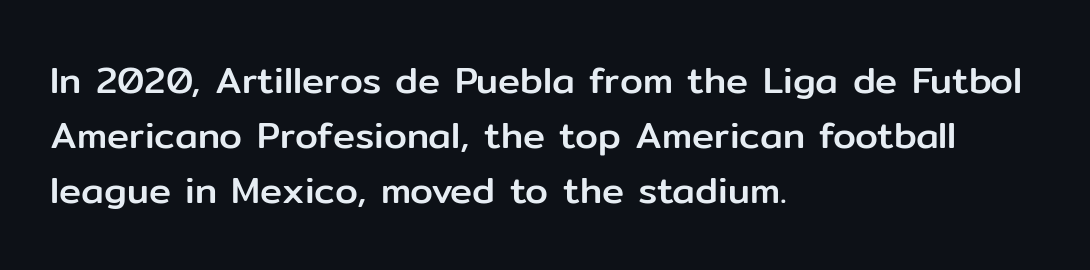
It's the straight-up-and-down kind of type. Interline gaps are of average width in this sample. Descenders hang freely into open space. In terms of letterform style, serifs are entirely absent.
